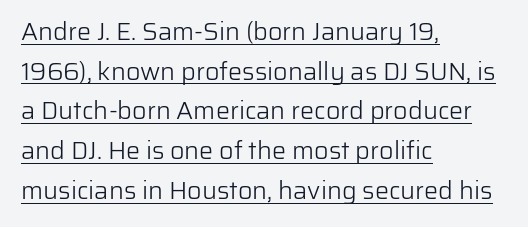
Teacher's note: observe the even left margin — that is flush-left alignment. Notice how a bar underscores the lettering throughout. Is there any slant? The stems are plumb. The rendering keeps characters at their native spacing. If you measured baseline to baseline, you'd find a middling distance.
